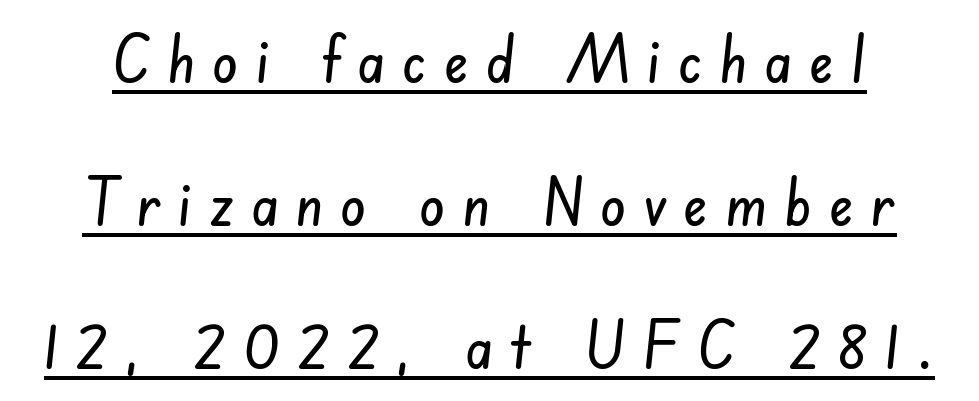
{"serif": "no", "width": "condensed", "stroke_contrast": "low", "x_height": "small", "monospaced": "no", "underline": "yes", "line_spacing": "loose", "line_spacing_ratio": 2.2, "letter_spacing": "wide", "letter_spacing_em": 0.26, "glyph_px": 65}
